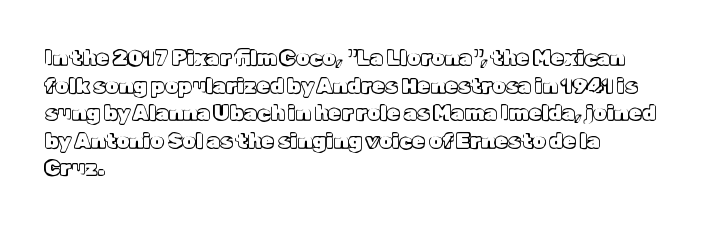
{"italic": "no", "underline": "no", "align": "left", "line_spacing": "normal", "line_spacing_ratio": 1.31, "letter_spacing": "normal", "letter_spacing_em": 0.0, "glyph_px": 21}
